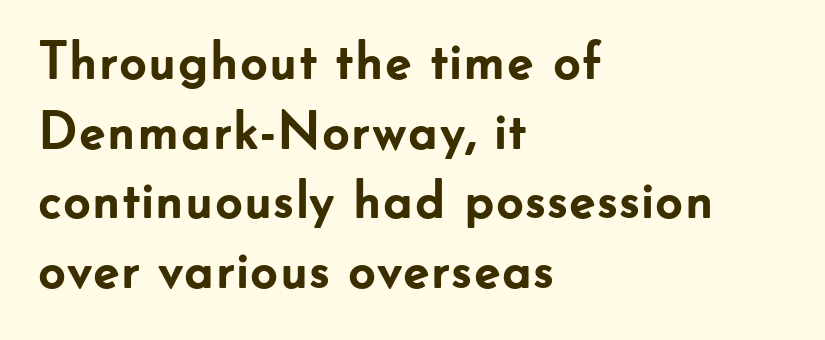
The image shows 54 px semibold sans-serif type, upright; set left-aligned, normal line spacing (1.29x), normal letter spacing, not underlined; low stroke contrast and a small x-height.
